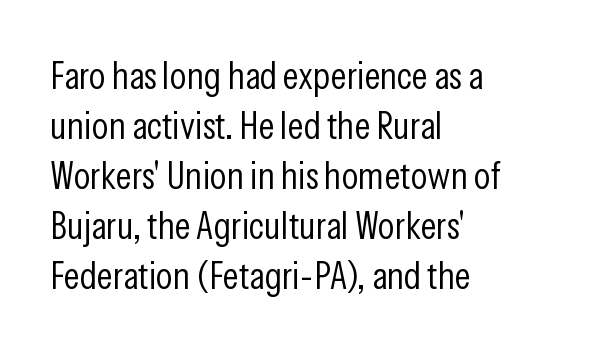
Nope, not italic — everything's standing straight. In terms of letterspacing, this is plain default setting. No letter is thick-stroked: the sample isn't bold. Examine the stroke ends and you'll find no serifs.
